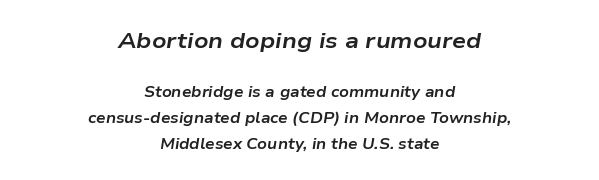
Rule under the text: the space is simply empty. As a designer I'd log this as weight 700, bold. This is oblique type, the kind used for emphasis or titles. The earlier block is typeset at a bigger size than the later block. You could call the tracking neutral — neither tight nor loose. Is the block centered? Yes — each line is placed symmetrically about the middle.
